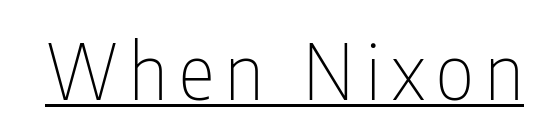
Q: Is the text bold? A: No.
Q: Is the text italic (slanted)? A: No, it is upright.
Q: Is the typeface a serif or a sans-serif typeface? A: Sans-serif.
Q: Is the text underlined? A: Yes.
Q: Width (condensed, normal, or wide)? A: Condensed.
Q: Stroke contrast? A: Low.
Q: x-height? A: Medium.
Q: Monospaced? A: No.
